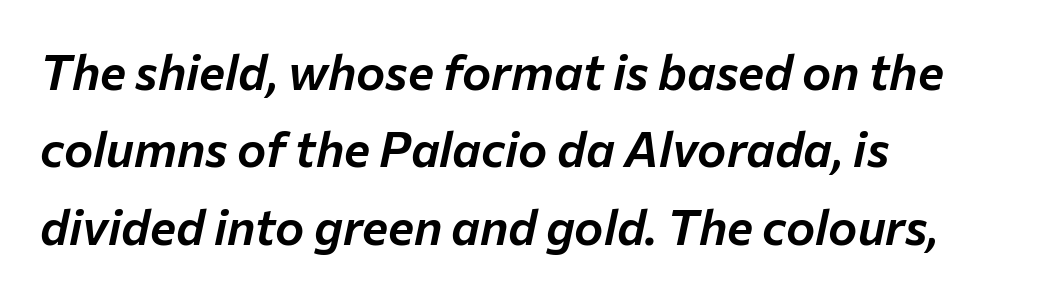
Q: Is the text italic (slanted)? A: Yes, it leans right by about 12 degrees.
Q: Is the text underlined? A: No.
Q: How is the paragraph aligned? A: Left-aligned.
Q: Is the spacing between letters normal or unusually wide? A: Normal.
Q: Is the spacing between lines tight, normal or loose? A: Normal.
Q: Width (condensed, normal, or wide)? A: Normal.
Q: Stroke contrast? A: Low.
Q: x-height? A: Medium.
Q: Monospaced? A: No.
